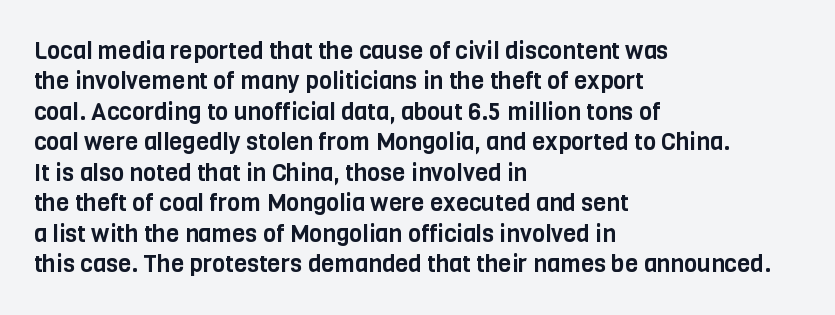
Unmarked baselines from the first word to the last. Short and long lines alike share a common starting point at left. The horizontal fit of the characters is conventional and even. Leading matches the norm, producing a regular column. In terms of posture, this sample is upright.
